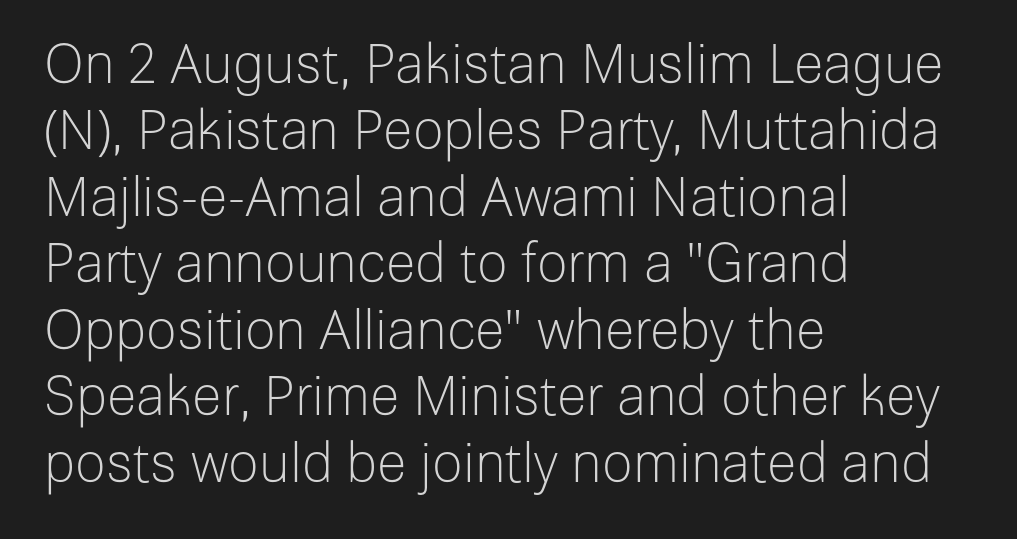
Reading down the block, your eye returns to a fixed left position each line. Descenders are the only things crossing below the line. The passage shown has conventional tracking throughout. Think of a printed novel: that variable character pitch is what you see here. The rendering shows plain stroke endings on the letterforms — a sans-serif design.
